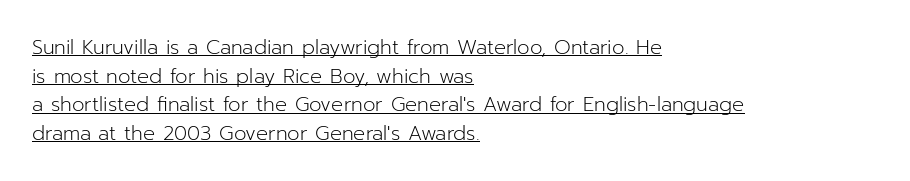
{"italic": "no", "bold": "no", "underline": "yes", "align": "left", "line_spacing": "normal", "line_spacing_ratio": 1.43, "letter_spacing": "normal", "letter_spacing_em": 0.0, "glyph_px": 20}
